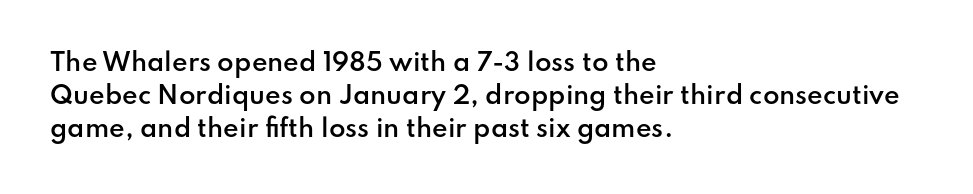
Q: Is the text bold? A: Semi-bold.
Q: Is the text italic (slanted)? A: No, it is upright.
Q: Is the text underlined? A: No.
Q: How is the paragraph aligned? A: Left-aligned.
Q: Is the spacing between letters normal or unusually wide? A: Normal.
Q: Is the spacing between lines tight, normal or loose? A: Normal.
